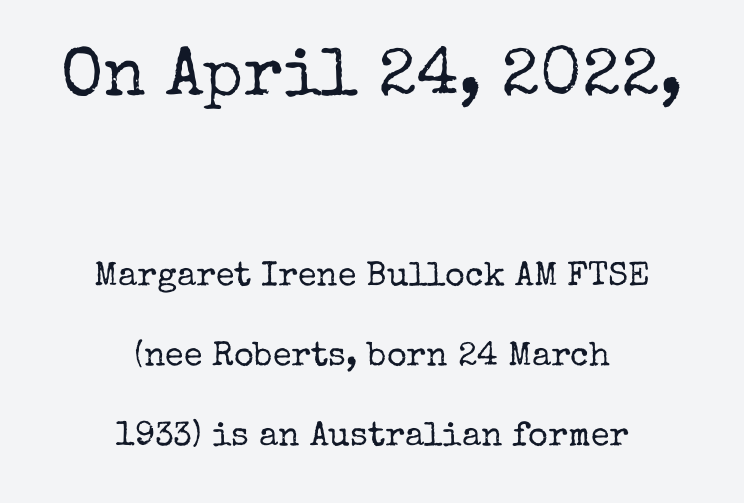
Q: Is the text bold? A: No.
Q: Is the text italic (slanted)? A: No, it is upright.
Q: Is the typeface a serif or a sans-serif typeface? A: Serif.
Q: Is the text underlined? A: No.
Q: How is the paragraph aligned? A: Centered.
Q: Is the spacing between letters normal or unusually wide? A: Normal.
Q: Is the spacing between lines tight, normal or loose? A: Loose.
Q: Which block of text is set in a larger size, the first (top) or the second (bottom)? A: The first (top) one.
Q: Width (condensed, normal, or wide)? A: Normal.
Q: Stroke contrast? A: Low.
Q: x-height? A: Medium.
Q: Monospaced? A: No.
